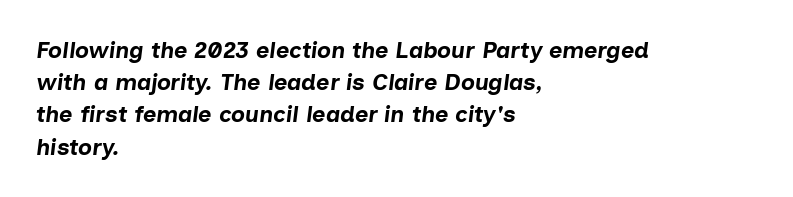
The space beneath each line is pristine and unruled. This rendering uses left alignment, leaving the right contour irregular. These lines sit exactly where default settings would place them. The line texture is even and compact thanks to regular tracking.
